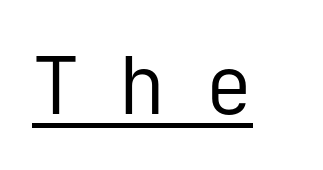
Q: Is the text bold? A: No.
Q: Is the text italic (slanted)? A: No, it is upright.
Q: Is the typeface a serif or a sans-serif typeface? A: Sans-serif.
Q: Is the text underlined? A: Yes.
Q: Is the spacing between letters normal or unusually wide? A: Unusually wide.
Q: Width (condensed, normal, or wide)? A: Normal.
Q: Stroke contrast? A: Low.
Q: x-height? A: Medium.
Q: Monospaced? A: Yes.
